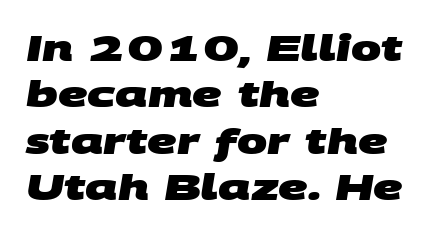
{"serif": "no", "bold": "yes", "weight": "heavy", "width": "wide", "stroke_contrast": "medium", "x_height": "large", "monospaced": "no", "underline": "no", "align": "left", "line_spacing": "normal", "line_spacing_ratio": 1.29, "letter_spacing": "normal", "letter_spacing_em": 0.0, "glyph_px": 36}
